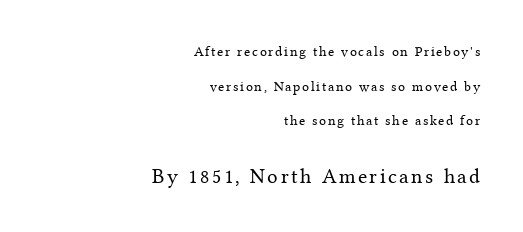
Posture: vertical. Is the block centered? No — it sits flush against the right margin. Which chunk is bigger? The second one — the bottom block dwarfs the top. The foot of each line stays bare and open. One glance says open: line gaps are wider than usual. The typesetting does not lean heavy: it is not bold.
